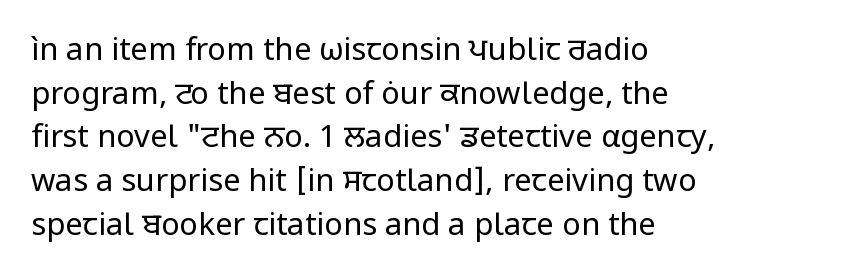
{"serif": "no", "italic": "no", "bold": "no", "weight": "regular", "width": "normal", "stroke_contrast": "low", "x_height": "medium", "monospaced": "no", "underline": "no", "align": "left", "line_spacing": "normal", "line_spacing_ratio": 1.41, "letter_spacing": "normal", "letter_spacing_em": 0.0, "glyph_px": 31}
